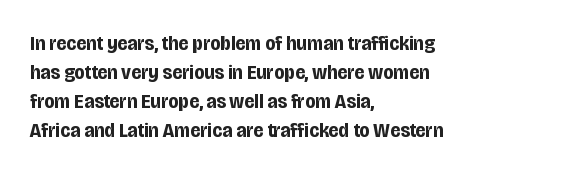
The image shows 21 px bold type, upright; set left-aligned, normal line spacing (1.38x), normal letter spacing, not underlined.
